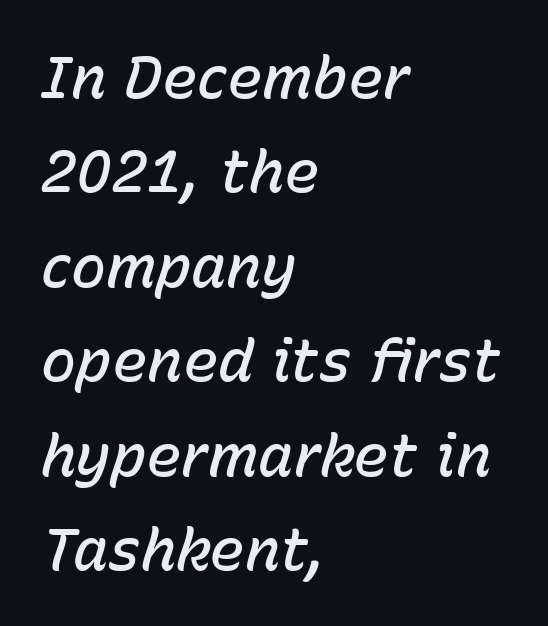
{"italic": "yes", "lean": "right", "slant_degrees": 15, "bold": "semi", "weight": "semibold", "width": "normal", "stroke_contrast": "low", "x_height": "medium", "monospaced": "no", "underline": "no", "align": "left", "line_spacing": "normal", "line_spacing_ratio": 1.6, "letter_spacing": "normal", "letter_spacing_em": 0.0, "glyph_px": 59}
